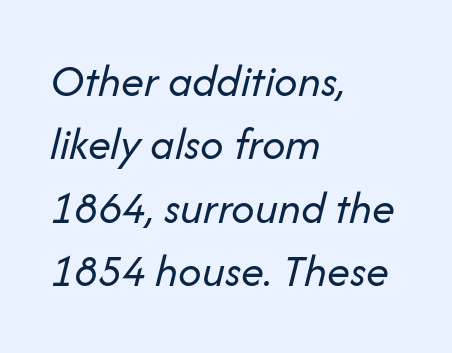
{"italic": "yes", "lean": "right", "slant_degrees": 14, "bold": "no", "weight": "regular", "width": "normal", "stroke_contrast": "low", "x_height": "medium", "monospaced": "no", "underline": "no", "align": "left", "line_spacing": "normal", "line_spacing_ratio": 1.38, "letter_spacing": "normal", "letter_spacing_em": 0.0, "glyph_px": 46}
